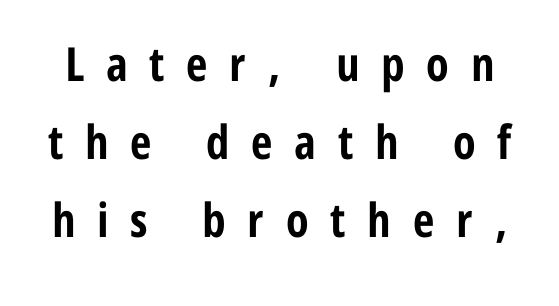
Q: Is the text bold? A: Yes.
Q: Is the text italic (slanted)? A: No, it is upright.
Q: Is the typeface a serif or a sans-serif typeface? A: Sans-serif.
Q: Is the text underlined? A: No.
Q: Is the spacing between letters normal or unusually wide? A: Unusually wide.
Q: Is the spacing between lines tight, normal or loose? A: Normal.
Q: Width (condensed, normal, or wide)? A: Condensed.
Q: Stroke contrast? A: Low.
Q: x-height? A: Medium.
Q: Monospaced? A: No.
